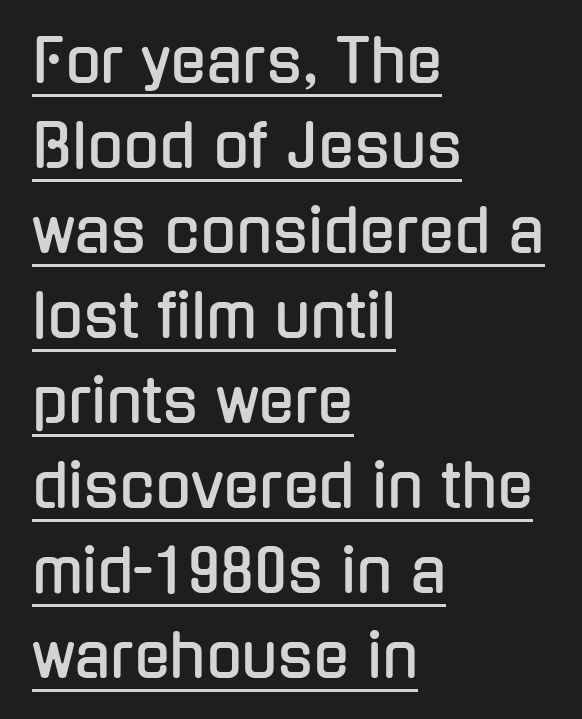
This block has exactly the height ordinary leading produces. The type sits square on the baseline with zero lean. Check where the strokes stop: nothing finishes them off — pure sans. Each line of the rendering has a horizontal stroke beneath the glyphs.
